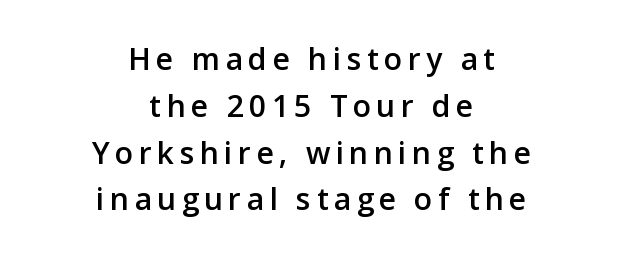
Descender tails drop into unmarked territory. The typesetter chose a symmetrical, centered arrangement here. Each glyph is drawn with semibold strokes, heavier than normal yet not fully bold. Vertically, the passage feels balanced, rows spaced as you'd expect. Posture: upright roman.
